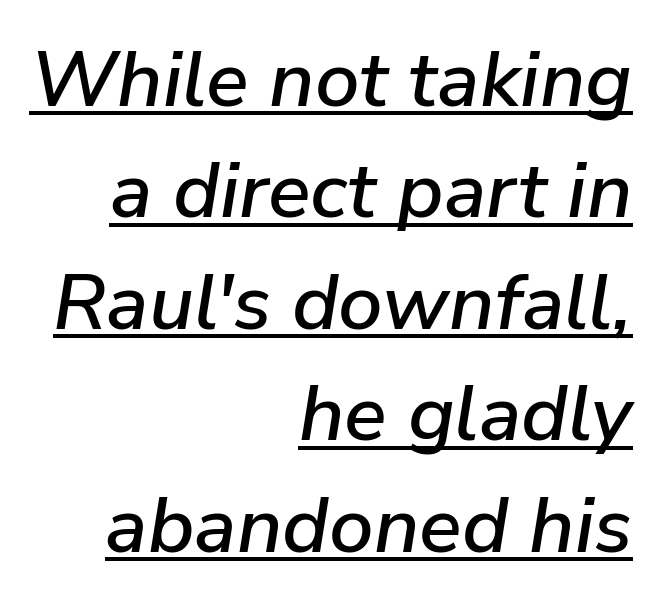
Q: Is the text italic (slanted)? A: Yes, it leans right by about 9 degrees.
Q: Is the text underlined? A: Yes.
Q: How is the paragraph aligned? A: Right-aligned.
Q: Is the spacing between letters normal or unusually wide? A: Normal.
Q: Is the spacing between lines tight, normal or loose? A: Normal.
Q: Width (condensed, normal, or wide)? A: Normal.
Q: Stroke contrast? A: Low.
Q: x-height? A: Medium.
Q: Monospaced? A: No.
